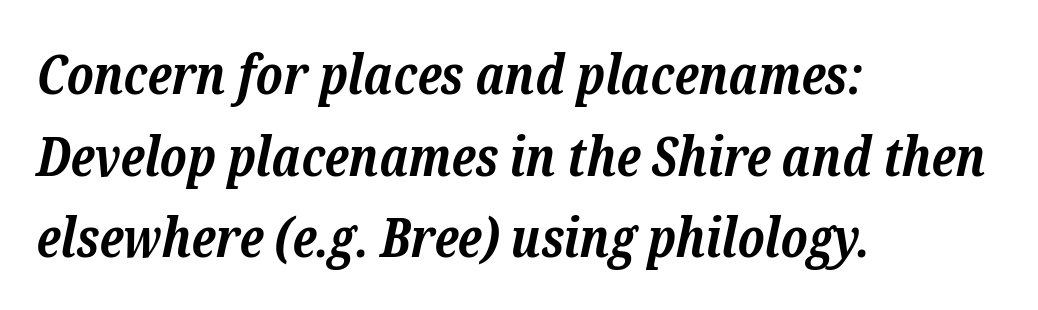
{"serif": "yes", "italic": "yes", "lean": "right", "slant_degrees": 12, "bold": "yes", "weight": "bold", "width": "normal", "stroke_contrast": "low", "x_height": "medium", "monospaced": "no", "underline": "no", "align": "left", "line_spacing": "normal", "line_spacing_ratio": 1.51, "letter_spacing": "normal", "letter_spacing_em": 0.0, "glyph_px": 54}
